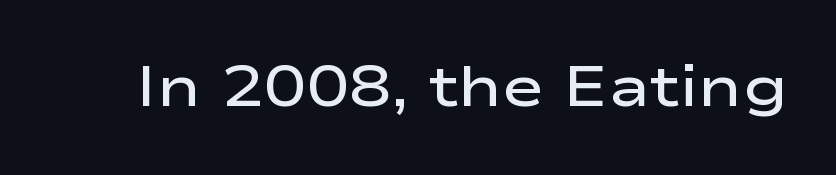
Q: Is the text bold? A: Semi-bold.
Q: Is the text italic (slanted)? A: No, it is upright.
Q: Is the typeface a serif or a sans-serif typeface? A: Sans-serif.
Q: Is the text underlined? A: No.
Q: Is the spacing between letters normal or unusually wide? A: Normal.
Q: Width (condensed, normal, or wide)? A: Wide.
Q: Stroke contrast? A: Low.
Q: x-height? A: Medium.
Q: Monospaced? A: No.
